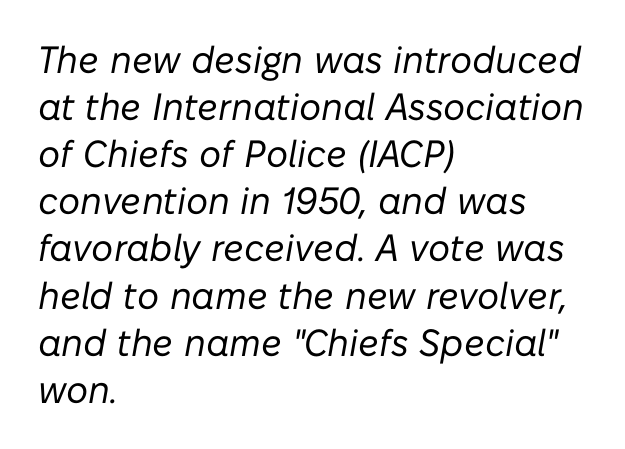
The image shows 38 px regular-weight type, italic (leaning right); set left-aligned, line spacing 1.24x, normal letter spacing, not underlined; low stroke contrast and a medium x-height.
